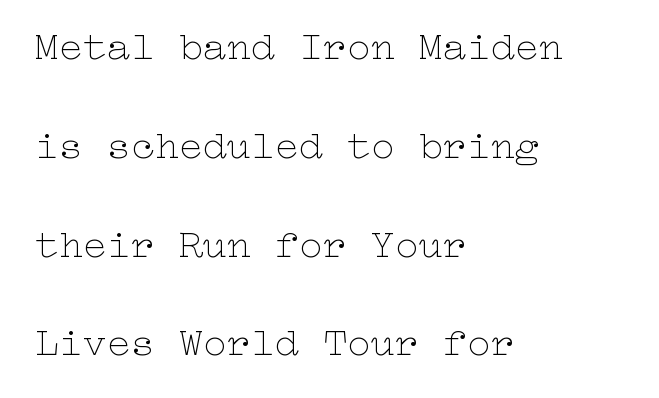
A great deal of white space separates one row of letters from the next. Underline: absent. It's the straight-up-and-down kind of type. On a weight scale, this lands at 450 or below. The setting favours the left margin, as ordinary paragraphs usually do.
